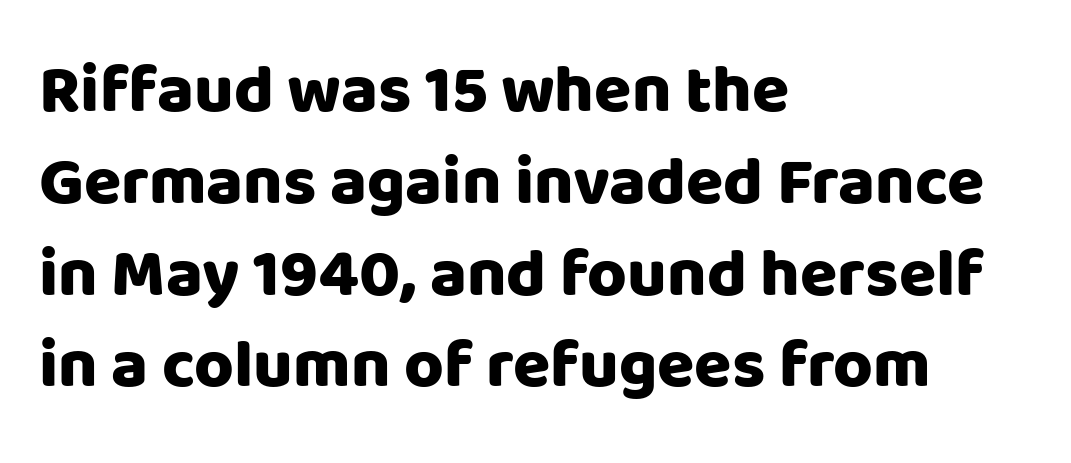
Q: Is the text bold? A: Yes.
Q: Is the text italic (slanted)? A: No, it is upright.
Q: Is the typeface a serif or a sans-serif typeface? A: Sans-serif.
Q: Is the text underlined? A: No.
Q: How is the paragraph aligned? A: Left-aligned.
Q: Is the spacing between letters normal or unusually wide? A: Normal.
Q: Is the spacing between lines tight, normal or loose? A: Normal.
Q: Width (condensed, normal, or wide)? A: Normal.
Q: Stroke contrast? A: Low.
Q: x-height? A: Large.
Q: Monospaced? A: No.
